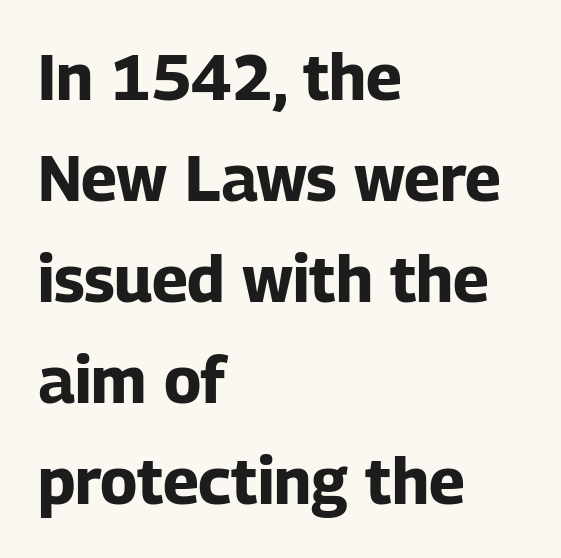
Q: Is the text bold? A: Yes.
Q: Is the text italic (slanted)? A: No, it is upright.
Q: Is the typeface a serif or a sans-serif typeface? A: Sans-serif.
Q: Is the text underlined? A: No.
Q: How is the paragraph aligned? A: Left-aligned.
Q: Is the spacing between letters normal or unusually wide? A: Normal.
Q: Is the spacing between lines tight, normal or loose? A: Normal.
Q: Width (condensed, normal, or wide)? A: Normal.
Q: Stroke contrast? A: Low.
Q: x-height? A: Medium.
Q: Monospaced? A: No.
